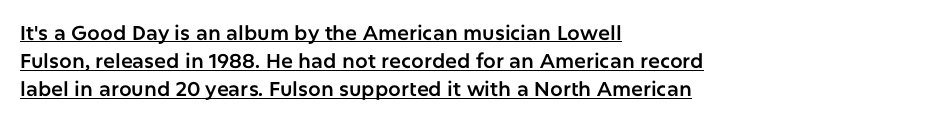
{"italic": "no", "underline": "yes", "align": "left", "line_spacing": "normal", "line_spacing_ratio": 1.41, "letter_spacing": "normal", "letter_spacing_em": 0.0, "glyph_px": 20}
